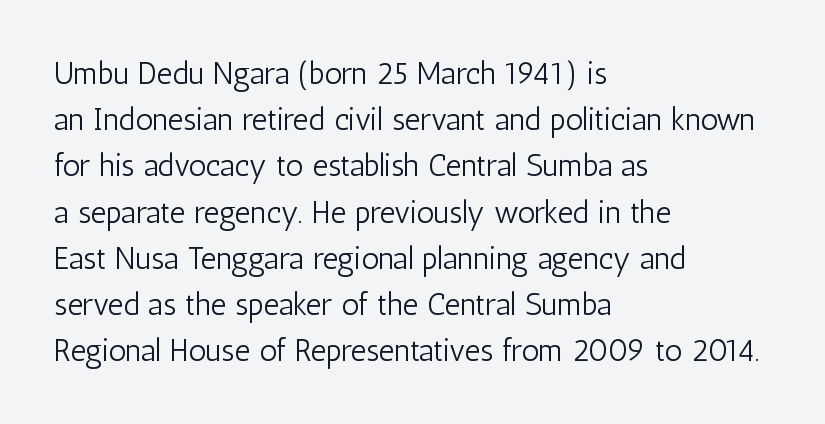
{"serif": "no", "italic": "no", "bold": "no", "weight": "light", "width": "condensed", "stroke_contrast": "low", "x_height": "medium", "monospaced": "no", "underline": "no", "align": "left", "line_spacing": "normal", "line_spacing_ratio": 1.49, "letter_spacing": "normal", "letter_spacing_em": 0.0, "glyph_px": 31}
